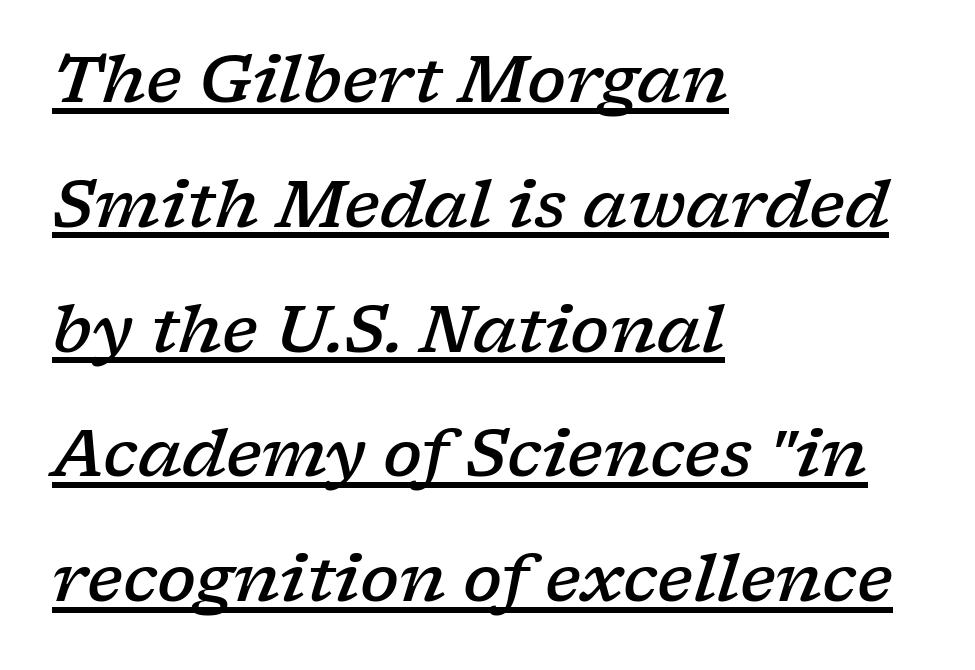
The image shows 65 px semibold, wide serif type, italic (leaning right); set left-aligned, loose line spacing (1.92x), normal letter spacing, underlined; low stroke contrast and a medium x-height.
